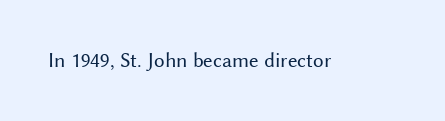
The image shows 21 px text type, upright; set normal letter spacing, not underlined.
